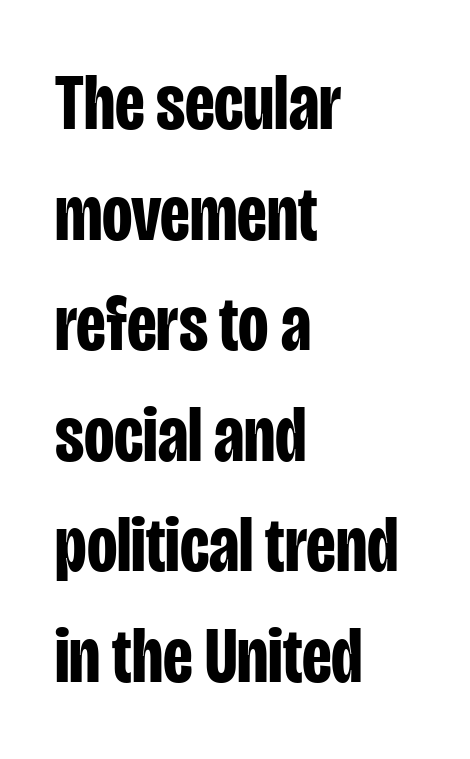
These lines are set flush left with a ragged right edge. Every stem runs plumb, perpendicular to the baseline. Plenty of ink on the page — the face is bold. Nobody drew a line under any word here.
